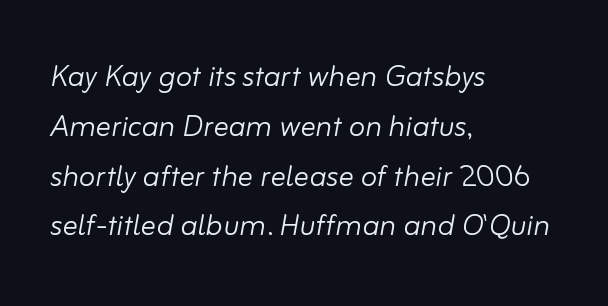
{"italic": "yes", "lean": "right", "slant_degrees": 10, "bold": "no", "weight": "light", "width": "normal", "stroke_contrast": "low", "x_height": "small", "monospaced": "no", "underline": "no", "align": "left", "line_spacing": "normal", "line_spacing_ratio": 1.31, "letter_spacing": "normal", "letter_spacing_em": 0.0, "glyph_px": 38}
